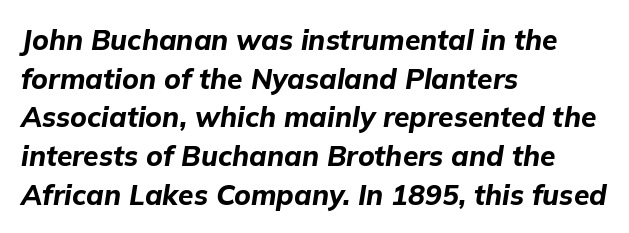
Look at the tracking — it's just the regular setting, nothing added. The typography opts for an oblique posture over an upright one. Quick note: underline off. On the weight axis this lands at bold, roughly 700. Typeset ragged right — the left edge is the straight one. The letters advance in unequal steps, a hallmark of proportional type.
